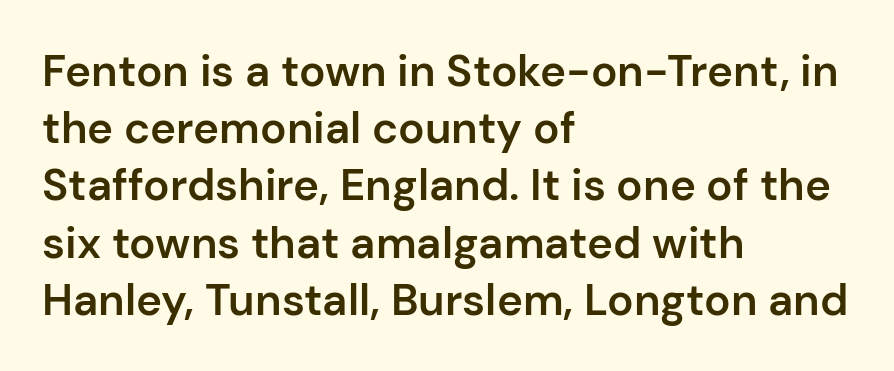
Q: Is the text bold? A: Semi-bold.
Q: Is the text italic (slanted)? A: No, it is upright.
Q: Is the typeface a serif or a sans-serif typeface? A: Sans-serif.
Q: Is the text underlined? A: No.
Q: How is the paragraph aligned? A: Left-aligned.
Q: Is the spacing between letters normal or unusually wide? A: Normal.
Q: Is the spacing between lines tight, normal or loose? A: Normal.
Q: Width (condensed, normal, or wide)? A: Normal.
Q: Stroke contrast? A: Low.
Q: x-height? A: Medium.
Q: Monospaced? A: No.
